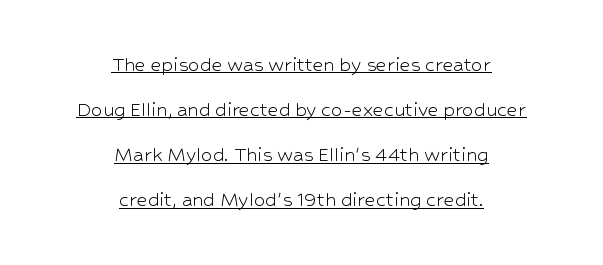
The specimen includes a rule beneath the text block's lines. Short note: letters normally spaced. Summary of weight: not heavy and not bold. Loosely led — the rows are spread out. Every row of glyphs is offset so its center matches the block's center.
